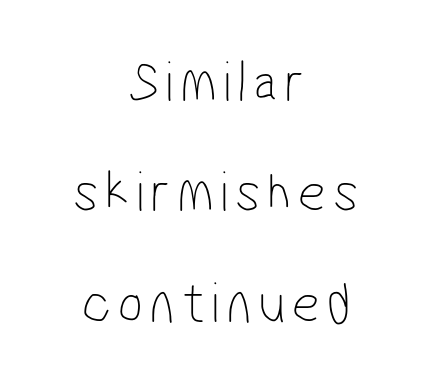
The image shows 59 px thin, condensed sans-serif type; set centered, line spacing 1.87x, not underlined; low stroke contrast and a medium x-height.
